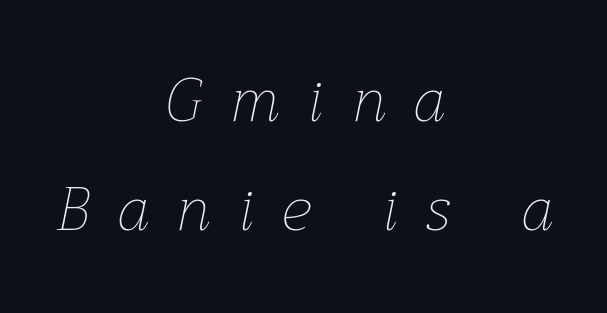
The image shows 60 px thin type, italic (leaning right); set centered, line spacing 1.82x, unusually wide letter spacing (+0.48 em), not underlined; low stroke contrast and a medium x-height.
